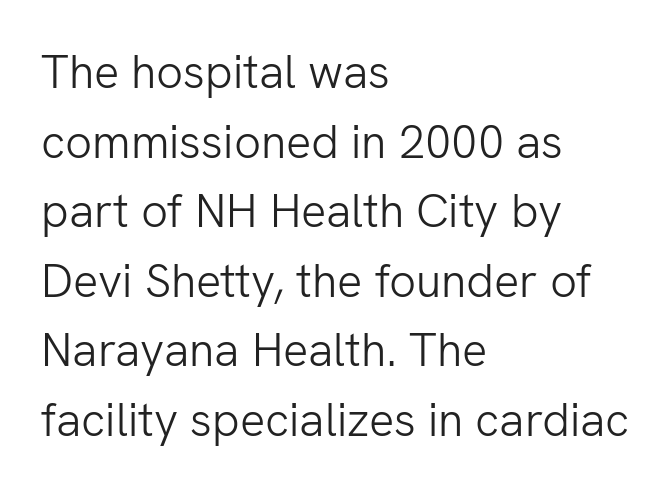
Q: Is the text bold? A: No.
Q: Is the text italic (slanted)? A: No, it is upright.
Q: Is the typeface a serif or a sans-serif typeface? A: Sans-serif.
Q: Is the text underlined? A: No.
Q: How is the paragraph aligned? A: Left-aligned.
Q: Is the spacing between letters normal or unusually wide? A: Normal.
Q: Is the spacing between lines tight, normal or loose? A: Normal.
Q: Width (condensed, normal, or wide)? A: Normal.
Q: Stroke contrast? A: Low.
Q: x-height? A: Medium.
Q: Monospaced? A: No.
